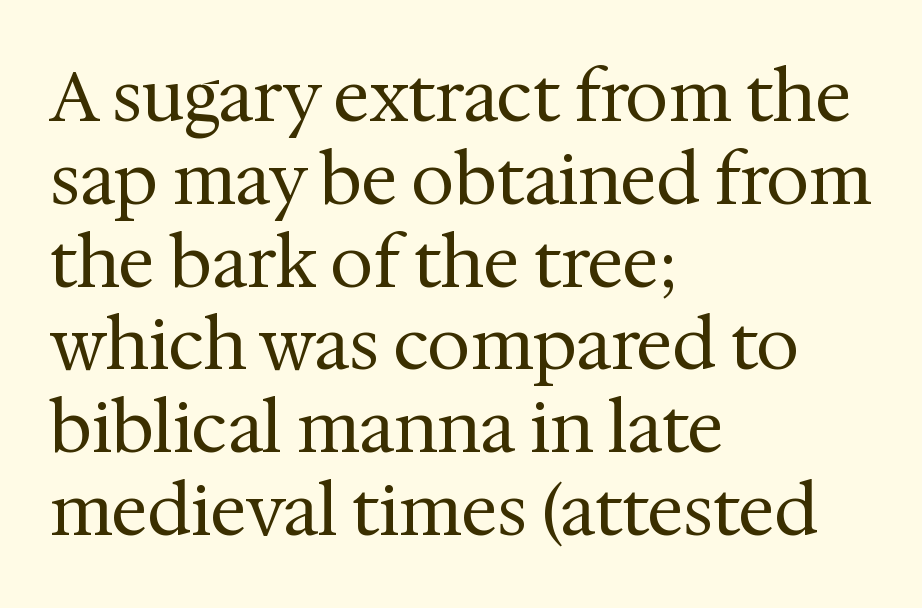
Q: Is the text bold? A: No.
Q: Is the text italic (slanted)? A: No, it is upright.
Q: Is the typeface a serif or a sans-serif typeface? A: Serif.
Q: Is the text underlined? A: No.
Q: How is the paragraph aligned? A: Left-aligned.
Q: Is the spacing between letters normal or unusually wide? A: Normal.
Q: Width (condensed, normal, or wide)? A: Normal.
Q: Stroke contrast? A: Medium.
Q: x-height? A: Medium.
Q: Monospaced? A: No.
